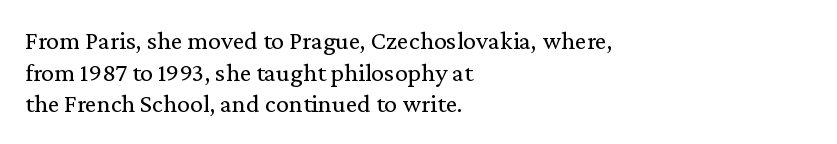
{"italic": "no", "bold": "no", "underline": "no", "align": "left", "line_spacing_ratio": 1.22, "letter_spacing": "normal", "letter_spacing_em": 0.0, "glyph_px": 26}
